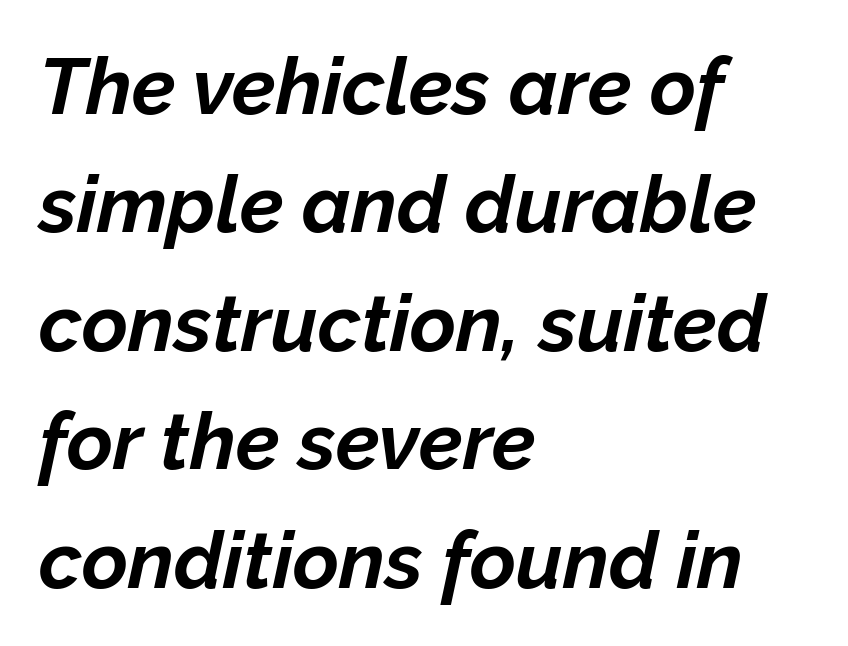
{"italic": "yes", "lean": "right", "slant_degrees": 12, "bold": "yes", "weight": "bold", "width": "normal", "stroke_contrast": "low", "x_height": "medium", "monospaced": "no", "underline": "no", "align": "left", "line_spacing": "normal", "line_spacing_ratio": 1.5, "letter_spacing": "normal", "letter_spacing_em": 0.0, "glyph_px": 79}
